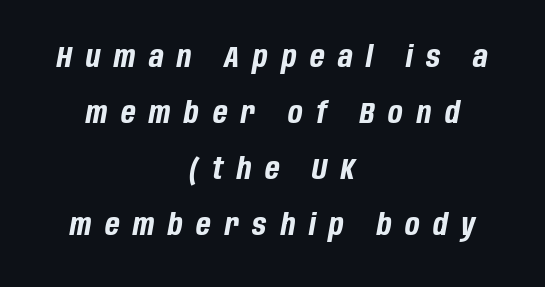
Q: Is the text bold? A: Yes.
Q: Is the text italic (slanted)? A: Yes, it leans right by about 10 degrees.
Q: Is the text underlined? A: No.
Q: How is the paragraph aligned? A: Centered.
Q: Is the spacing between letters normal or unusually wide? A: Unusually wide.
Q: Width (condensed, normal, or wide)? A: Condensed.
Q: Stroke contrast? A: Low.
Q: x-height? A: Large.
Q: Monospaced? A: No.
